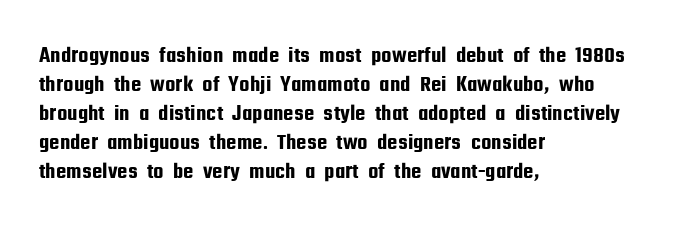
{"italic": "no", "underline": "no", "align": "left", "line_spacing": "normal", "line_spacing_ratio": 1.26, "letter_spacing": "normal", "letter_spacing_em": 0.0, "glyph_px": 23}
